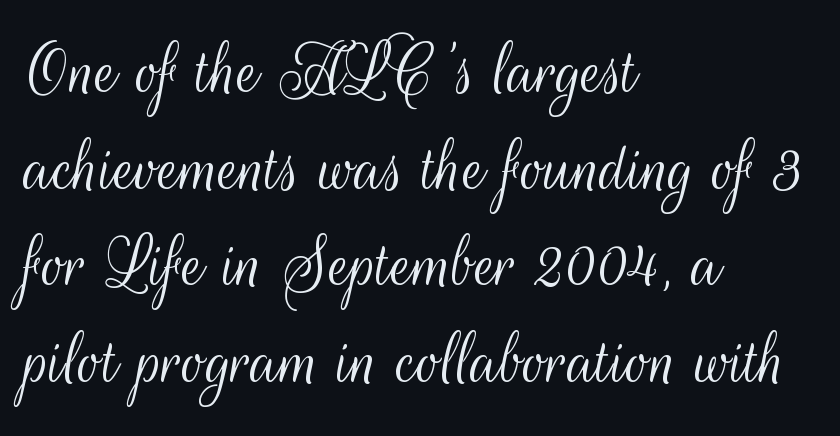
The image shows 78 px light, condensed sans-serif type; set left-aligned, line spacing 1.24x, normal letter spacing, not underlined; medium stroke contrast and a small x-height.
